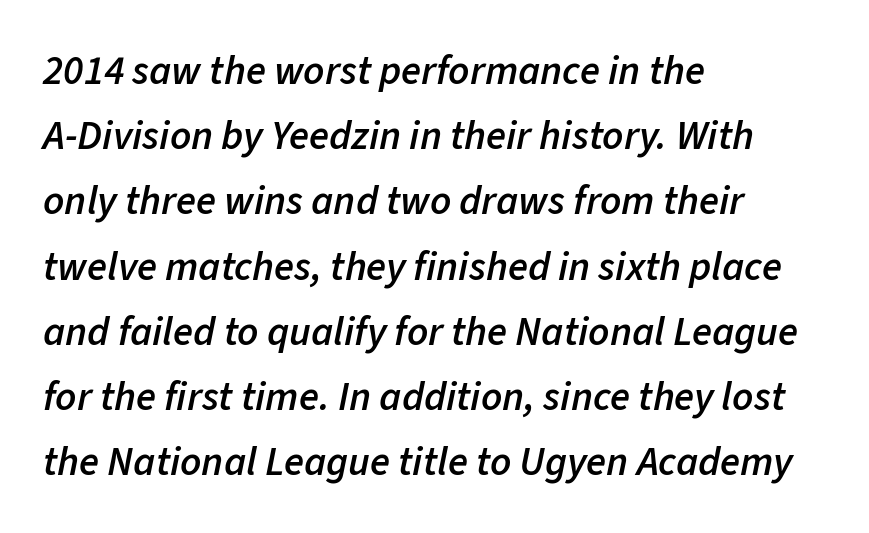
The image shows 41 px semibold type, italic (leaning right); set left-aligned, normal line spacing (1.59x), normal letter spacing, not underlined; low stroke contrast and a medium x-height.
